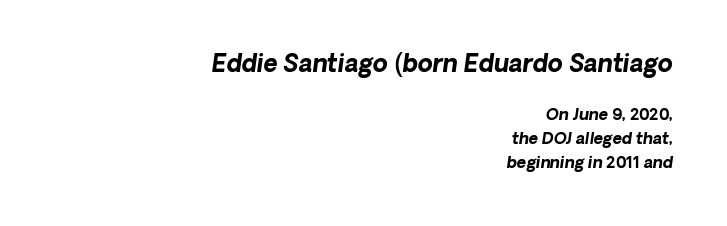
Q: Is the text bold? A: Yes.
Q: Is the text italic (slanted)? A: Yes, it leans right by about 8 degrees.
Q: Is the text underlined? A: No.
Q: How is the paragraph aligned? A: Right-aligned.
Q: Is the spacing between letters normal or unusually wide? A: Normal.
Q: Is the spacing between lines tight, normal or loose? A: Normal.
Q: Which block of text is set in a larger size, the first (top) or the second (bottom)? A: The first (top) one.
